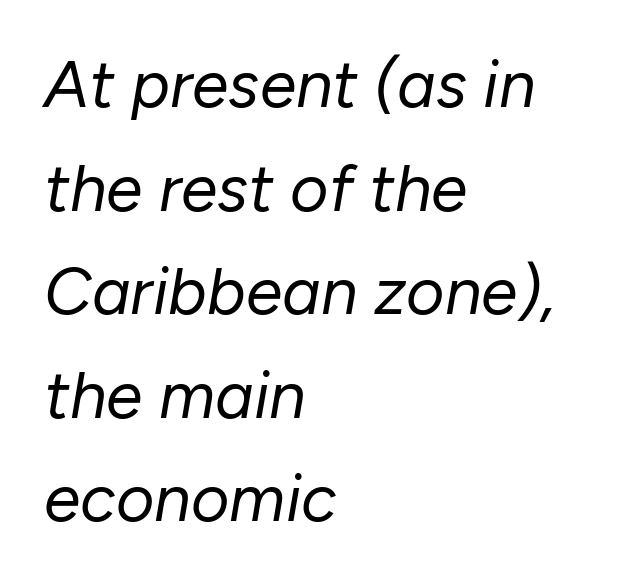
The specimen reads as italic at a glance. Quick note: underline off. Vertically, the passage feels balanced, rows spaced as you'd expect. Stroke mass is kept to a normal reading level or below. All the whitespace from short lines collects on the right. This rendering leaves character spacing at its baseline value.
